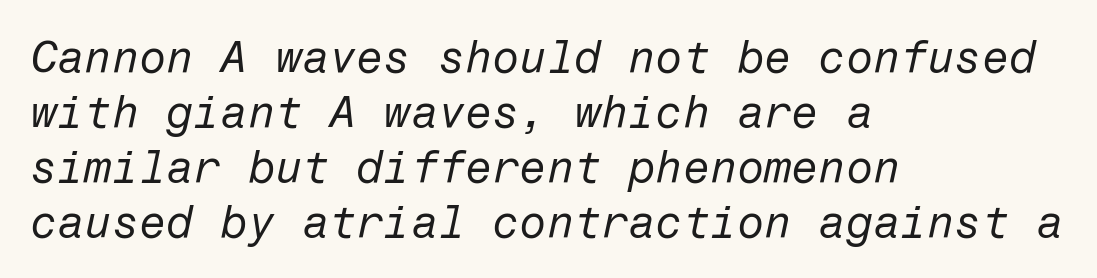
Q: Is the text bold? A: No.
Q: Is the text italic (slanted)? A: Yes, it leans right by about 12 degrees.
Q: Is the text underlined? A: No.
Q: How is the paragraph aligned? A: Left-aligned.
Q: Is the spacing between letters normal or unusually wide? A: Normal.
Q: Is the spacing between lines tight, normal or loose? A: Normal.
Q: Width (condensed, normal, or wide)? A: Normal.
Q: Stroke contrast? A: Low.
Q: x-height? A: Medium.
